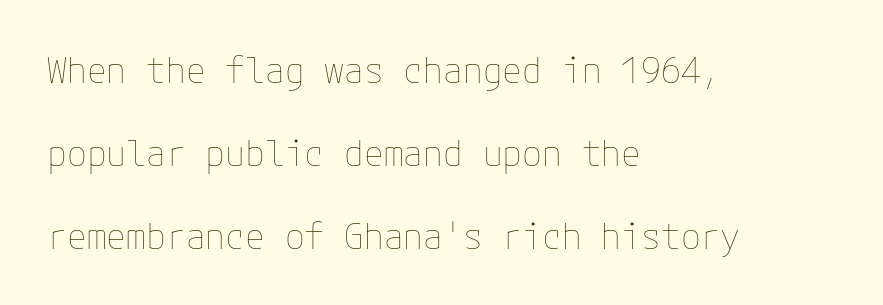
The image shows 36 px thin type, upright; set left-aligned, loose line spacing (2.3x), normal letter spacing, not underlined; low stroke contrast and a medium x-height.
